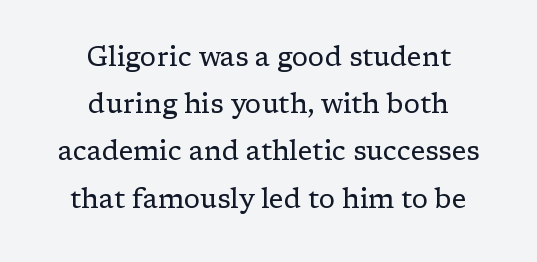
{"italic": "no", "bold": "no", "underline": "no", "align": "center", "line_spacing_ratio": 1.75, "letter_spacing": "normal", "letter_spacing_em": 0.0, "glyph_px": 27}
